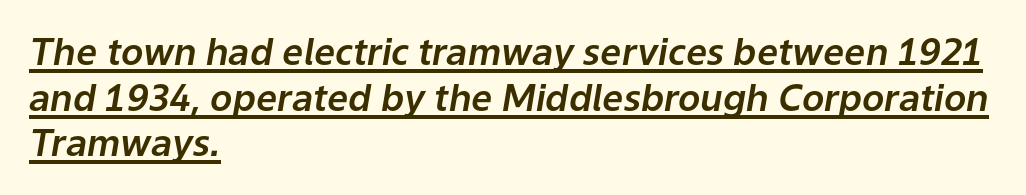
Varying glyph widths throughout — classic text-font behaviour. Emphasis-style slanted type is in use. Left-aligned paragraph, ragged on the right. Tracking value appears to be zero — textbook default spacing. A typographer would call this underscored text.
